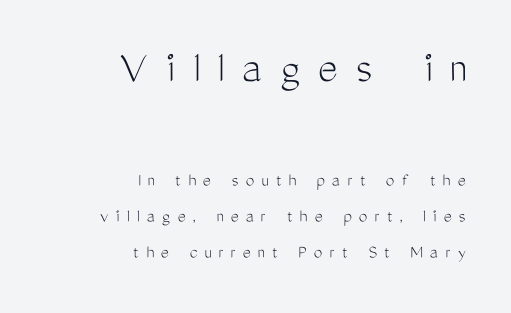
The image shows 47 px light, condensed sans-serif type, upright; set right-aligned, line spacing 1.87x, unusually wide letter spacing (+0.38 em), not underlined; the first (top) block is 2.47x larger; medium stroke contrast and a medium x-height.
